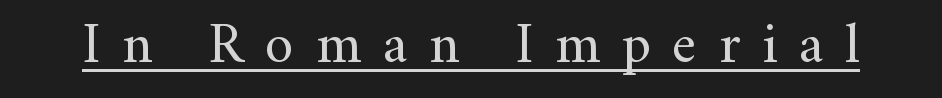
The image shows 57 px regular-weight serif type, upright; set unusually wide letter spacing (+0.38 em), underlined; medium stroke contrast and a small x-height.
